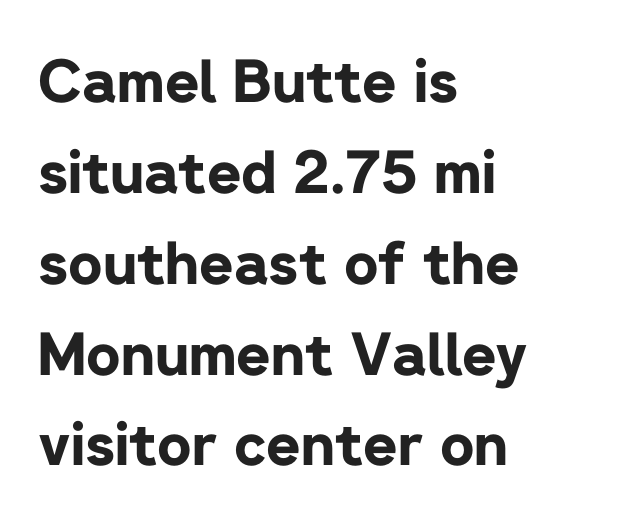
Q: Is the text bold? A: Yes.
Q: Is the text italic (slanted)? A: No, it is upright.
Q: Is the typeface a serif or a sans-serif typeface? A: Sans-serif.
Q: Is the text underlined? A: No.
Q: How is the paragraph aligned? A: Left-aligned.
Q: Is the spacing between letters normal or unusually wide? A: Normal.
Q: Is the spacing between lines tight, normal or loose? A: Normal.
Q: Width (condensed, normal, or wide)? A: Normal.
Q: Stroke contrast? A: Low.
Q: x-height? A: Medium.
Q: Monospaced? A: No.
